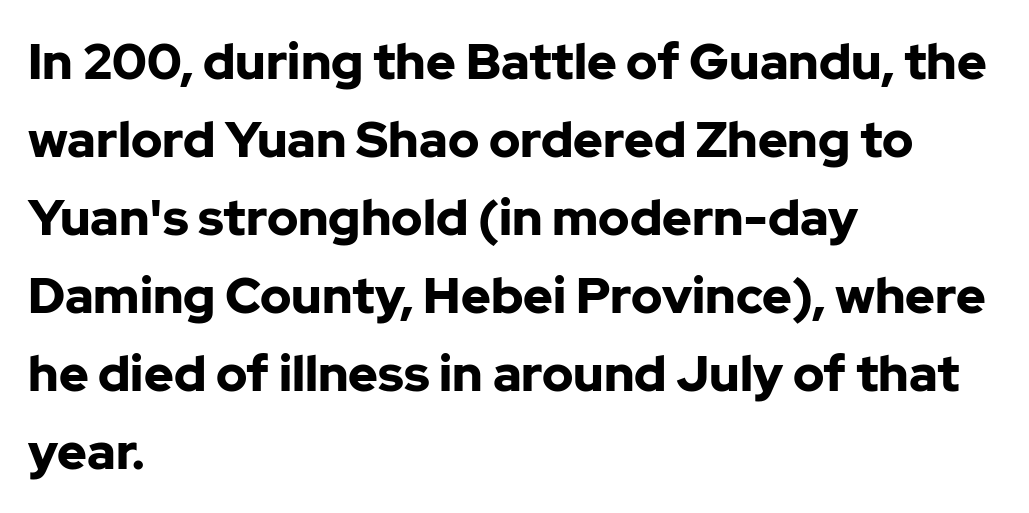
Beneath every word, the page is bare. Typographic density is high because the face is bold. The letters sit at their default tracking, neither squeezed nor spread. Regarding serifs, this sample does without them. This is the regular roman posture of the typeface.
